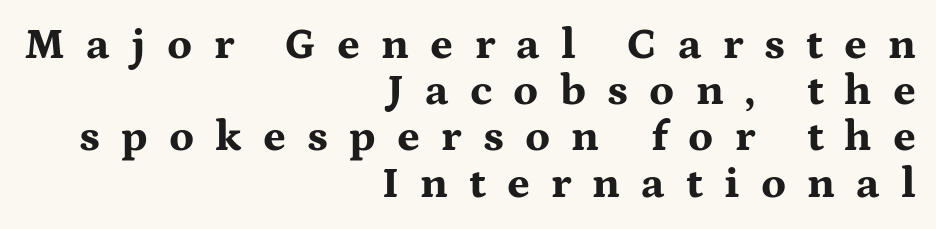
The image shows 44 px bold, wide serif type, upright; set right-aligned, tight line spacing (1.05x), unusually wide letter spacing (+0.48 em), not underlined; medium stroke contrast and a medium x-height.
